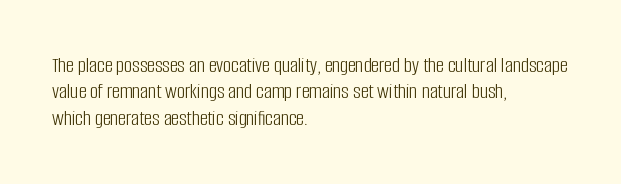
Q: Is the text bold? A: No.
Q: Is the text italic (slanted)? A: No, it is upright.
Q: Is the text underlined? A: No.
Q: How is the paragraph aligned? A: Left-aligned.
Q: Is the spacing between letters normal or unusually wide? A: Normal.
